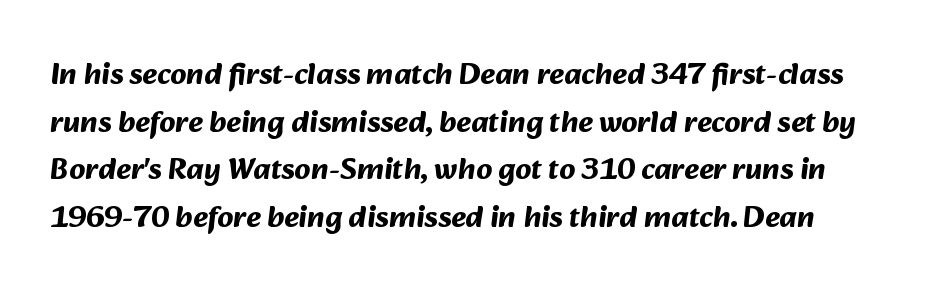
{"serif": "no", "bold": "yes", "weight": "bold", "width": "normal", "stroke_contrast": "medium", "x_height": "medium", "monospaced": "no", "underline": "no", "line_spacing": "normal", "line_spacing_ratio": 1.54, "letter_spacing": "normal", "letter_spacing_em": 0.0, "glyph_px": 31}
